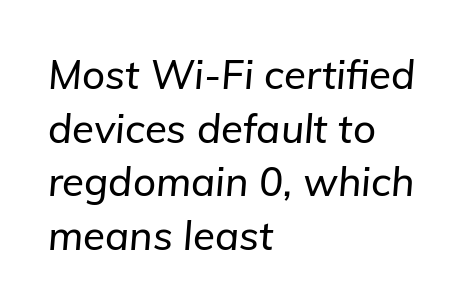
The image shows 40 px text type, italic (leaning right); set left-aligned, normal line spacing (1.34x), normal letter spacing, not underlined; low stroke contrast and a medium x-height.
